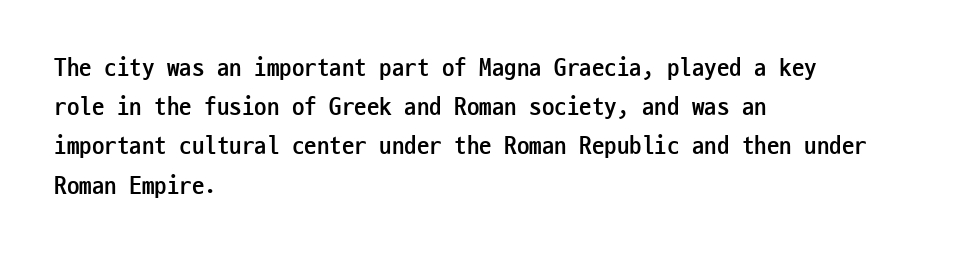
The image shows 25 px bold type, upright; set left-aligned, normal line spacing (1.57x), normal letter spacing, not underlined.
